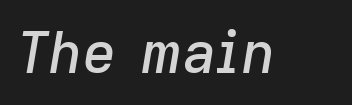
The font's italic variant was chosen for this text. Anything drawn beneath the words? Only blank space. The gaps between neighbouring characters are ordinary and unremarkable. Looks like regular typesetting: each glyph gets only the width it needs.
